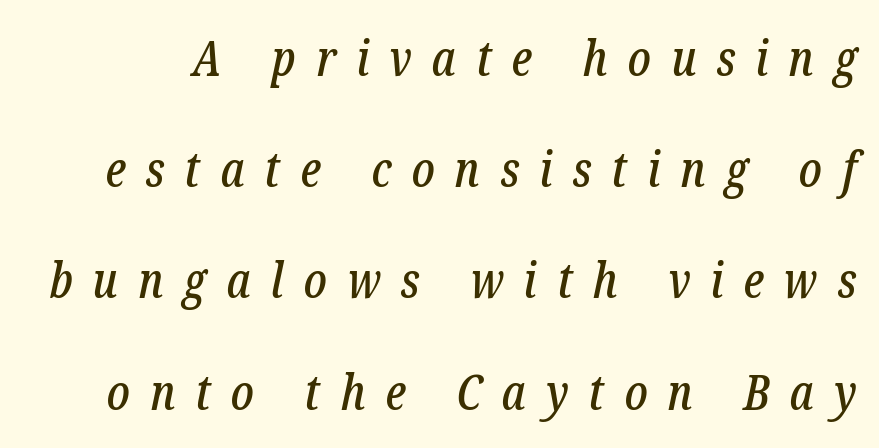
{"serif": "yes", "italic": "yes", "lean": "right", "slant_degrees": 12, "width": "condensed", "stroke_contrast": "low", "x_height": "medium", "monospaced": "no", "underline": "no", "line_spacing": "loose", "line_spacing_ratio": 2.27, "letter_spacing": "wide", "letter_spacing_em": 0.41, "glyph_px": 49}
